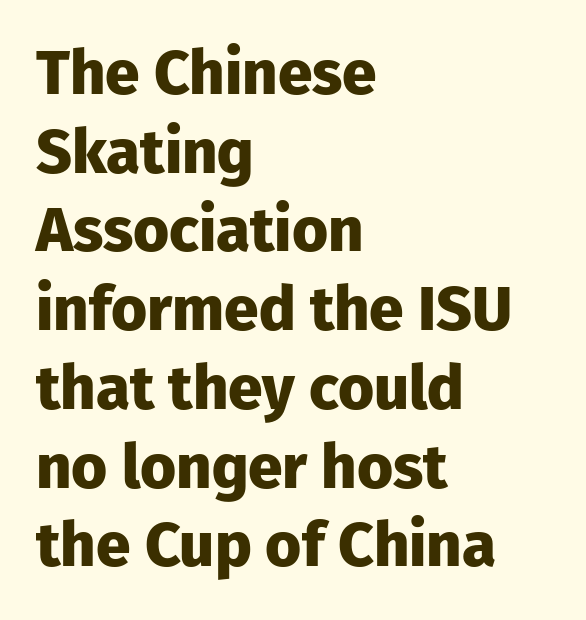
{"serif": "no", "italic": "no", "bold": "yes", "weight": "heavy", "width": "normal", "stroke_contrast": "low", "x_height": "medium", "monospaced": "no", "underline": "no", "align": "left", "line_spacing": "normal", "line_spacing_ratio": 1.27, "letter_spacing": "normal", "letter_spacing_em": 0.0, "glyph_px": 62}
